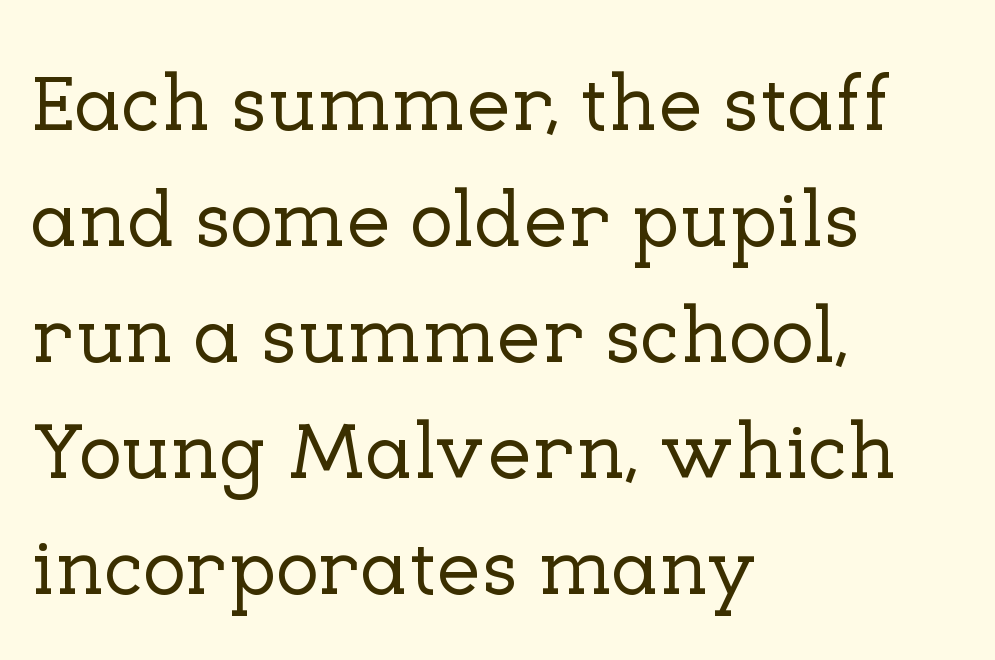
The image shows 80 px serif type, upright; set left-aligned, normal line spacing (1.45x), normal letter spacing, not underlined; low stroke contrast and a medium x-height.
